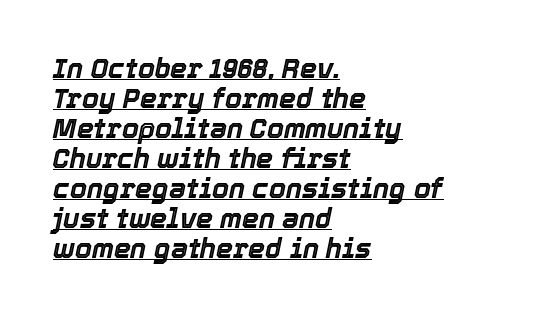
A typesetter would mark this as italic. Line starts are locked; line ends wander. Like a heading marked for emphasis, these lines bear an underscore. Honestly, the rows look squashed on top of each other. Here the glyphs are tracked normally, forming tight word shapes.
